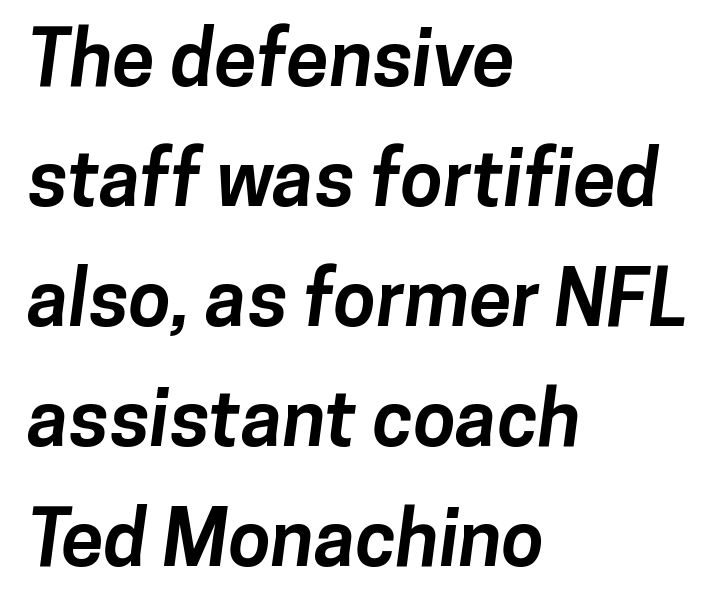
{"serif": "no", "bold": "yes", "weight": "bold", "width": "normal", "stroke_contrast": "low", "x_height": "medium", "monospaced": "no", "underline": "no", "align": "left", "line_spacing": "normal", "line_spacing_ratio": 1.56, "letter_spacing": "normal", "letter_spacing_em": 0.0, "glyph_px": 77}
